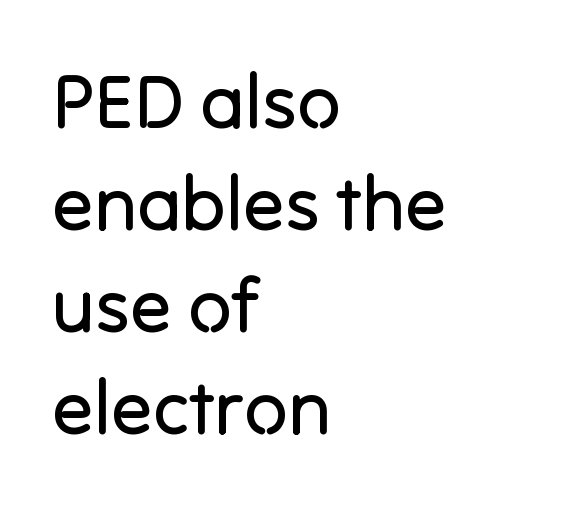
{"serif": "no", "italic": "no", "bold": "no", "weight": "regular", "width": "normal", "stroke_contrast": "low", "x_height": "medium", "monospaced": "no", "underline": "no", "align": "left", "line_spacing": "normal", "line_spacing_ratio": 1.34, "letter_spacing": "normal", "letter_spacing_em": 0.0, "glyph_px": 76}
